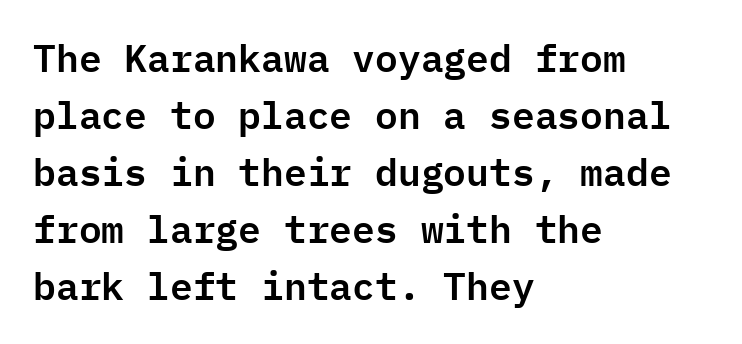
The image shows 38 px sans-serif type, upright, monospaced; set left-aligned, normal line spacing (1.5x), normal letter spacing, not underlined; low stroke contrast and a medium x-height.
